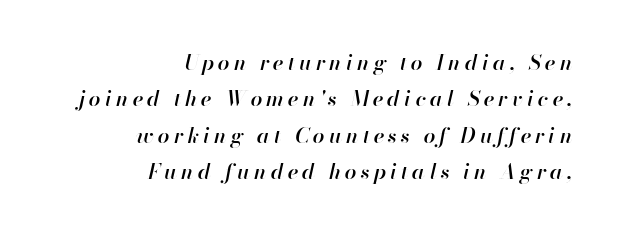
Q: Is the text bold? A: Semi-bold.
Q: Is the text italic (slanted)? A: Yes, it leans right by about 13 degrees.
Q: Is the text underlined? A: No.
Q: How is the paragraph aligned? A: Right-aligned.
Q: Is the spacing between letters normal or unusually wide? A: Unusually wide.
